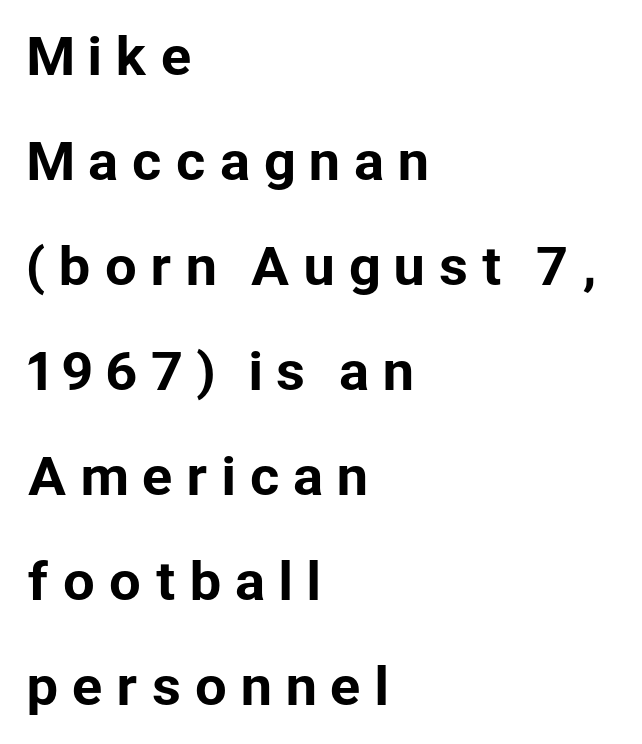
The image shows 51 px sans-serif type, upright; set left-aligned, loose line spacing (2.06x), unusually wide letter spacing (+0.23 em), not underlined; low stroke contrast and a medium x-height.
